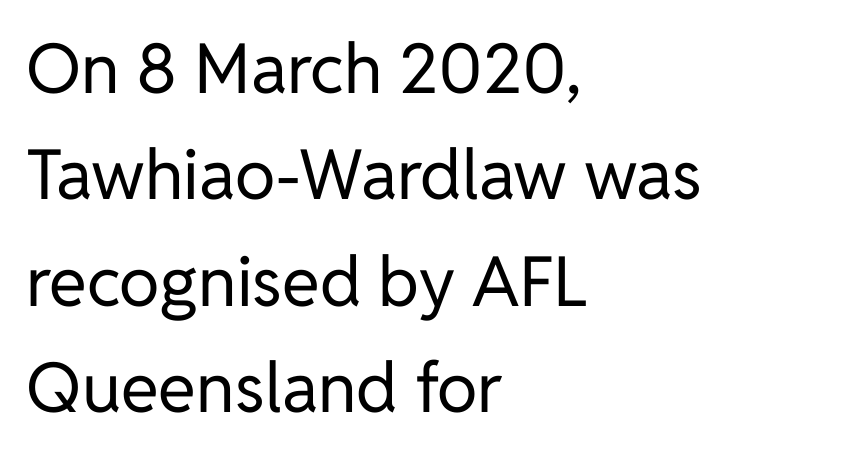
The image shows 69 px regular-weight sans-serif type, upright; set left-aligned, normal line spacing (1.54x), normal letter spacing, not underlined; low stroke contrast and a medium x-height.
